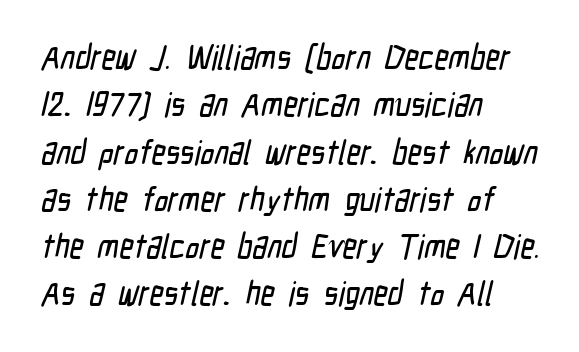
{"serif": "no", "width": "condensed", "stroke_contrast": "low", "x_height": "medium", "monospaced": "no", "underline": "no", "align": "left", "line_spacing": "normal", "line_spacing_ratio": 1.39, "letter_spacing": "normal", "letter_spacing_em": 0.0, "glyph_px": 34}
